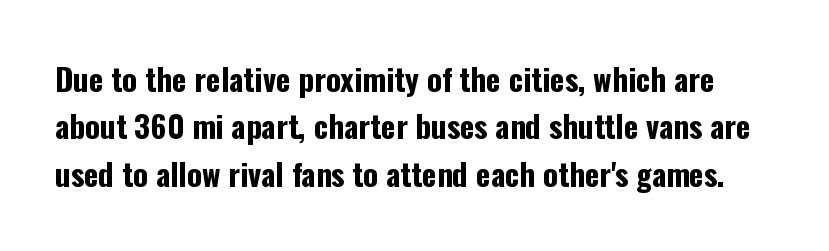
{"serif": "no", "italic": "no", "bold": "yes", "weight": "bold", "width": "condensed", "stroke_contrast": "low", "x_height": "medium", "monospaced": "no", "underline": "no", "line_spacing": "normal", "line_spacing_ratio": 1.53, "letter_spacing": "normal", "letter_spacing_em": 0.0, "glyph_px": 31}
